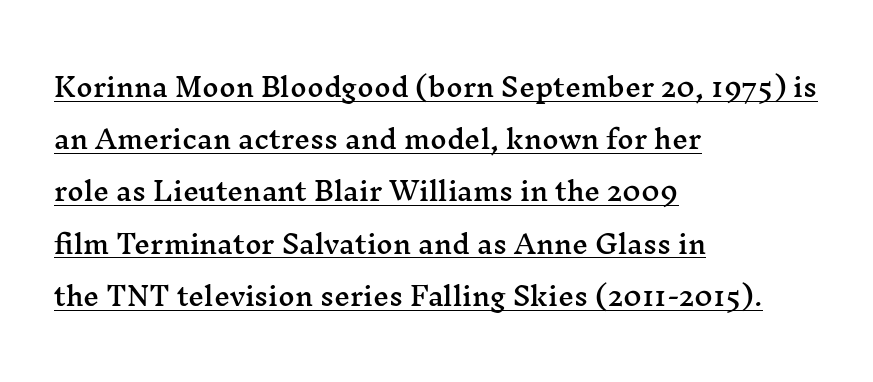
The image shows 25 px text type, upright; set left-aligned, loose line spacing (2.09x), normal letter spacing, underlined.
